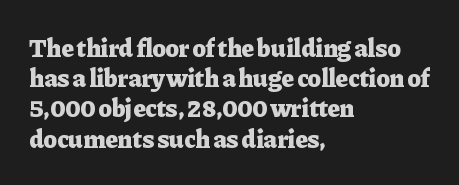
The image shows 25 px bold type, upright; set left-aligned, line spacing 1.21x, normal letter spacing, not underlined.
